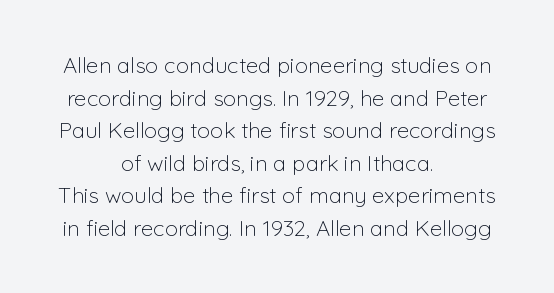
The foot of each line stays bare and open. The lines sit at an ordinary, default distance from one another. The letters stand straight up with perfectly vertical stems. The lines in this sample share a center point and differ in where they start and stop. A typesetter would call this zero additional tracking.
